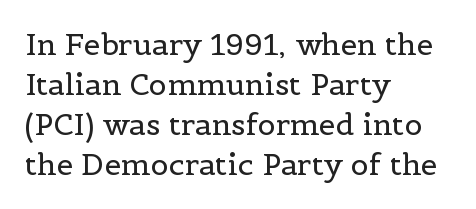
Check under the words: just untouched page. The space between consecutive lines is moderate. These lines were composed using upright roman letters. No heavy texture on the line: the type isn't bold. Each line starts at the same left margin while the right side varies. The horizontal fit of the characters is conventional and even.
